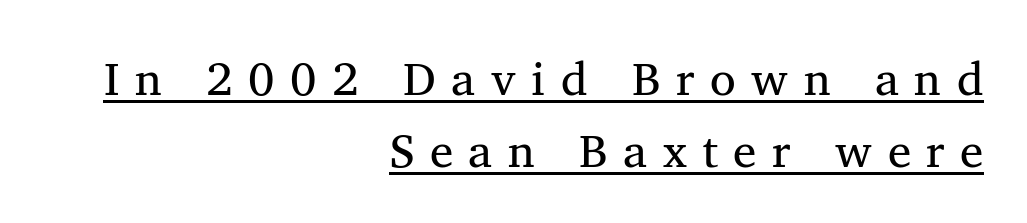
Q: Is the text bold? A: No.
Q: Is the text italic (slanted)? A: No, it is upright.
Q: Is the typeface a serif or a sans-serif typeface? A: Serif.
Q: Is the text underlined? A: Yes.
Q: How is the paragraph aligned? A: Right-aligned.
Q: Is the spacing between letters normal or unusually wide? A: Unusually wide.
Q: Is the spacing between lines tight, normal or loose? A: Normal.
Q: Width (condensed, normal, or wide)? A: Normal.
Q: Stroke contrast? A: Medium.
Q: x-height? A: Medium.
Q: Monospaced? A: No.
